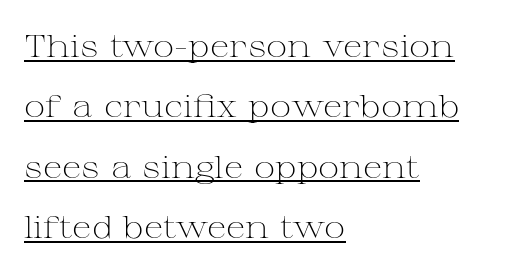
The rendering shows small feet on the letterforms — a serif design. This sample uses plain, unmodified letter spacing. Note the varied advance widths — an 'i' is clearly narrower than an 'm'. A student would call this left alignment; a typographer would say flush left, rag right. Underlined type.
